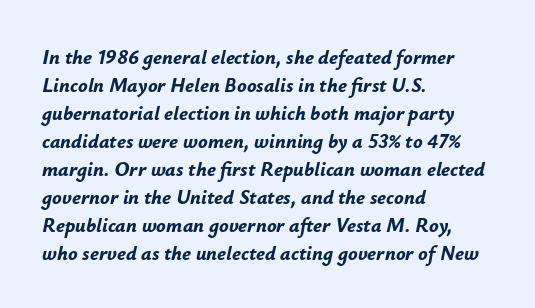
{"italic": "yes", "lean": "right", "slant_degrees": 12, "bold": "yes", "underline": "no", "align": "left", "line_spacing": "normal", "line_spacing_ratio": 1.4, "letter_spacing": "normal", "letter_spacing_em": 0.0, "glyph_px": 20}
